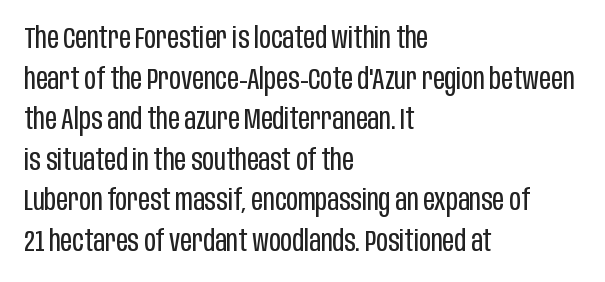
Q: Is the text bold? A: No.
Q: Is the text italic (slanted)? A: No, it is upright.
Q: Is the typeface a serif or a sans-serif typeface? A: Sans-serif.
Q: Is the text underlined? A: No.
Q: How is the paragraph aligned? A: Left-aligned.
Q: Is the spacing between letters normal or unusually wide? A: Normal.
Q: Is the spacing between lines tight, normal or loose? A: Normal.
Q: Width (condensed, normal, or wide)? A: Condensed.
Q: Stroke contrast? A: Low.
Q: x-height? A: Large.
Q: Monospaced? A: No.
